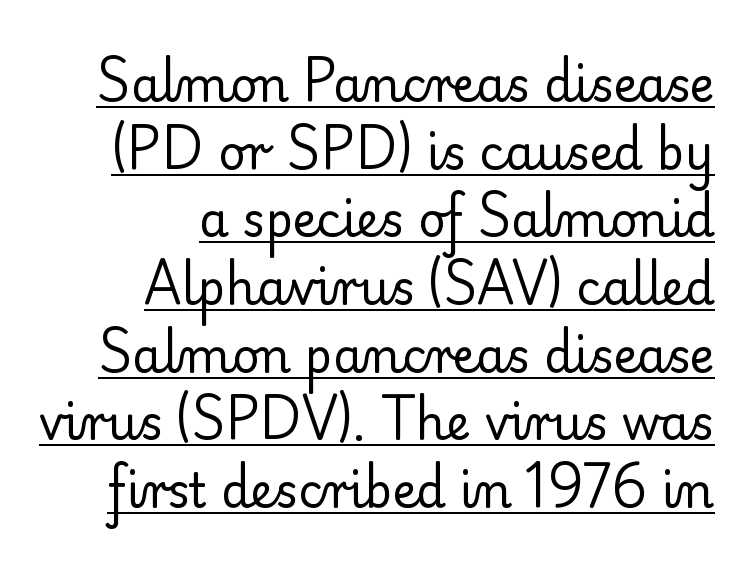
Q: Is the text bold? A: No.
Q: Is the text italic (slanted)? A: No, it is upright.
Q: Is the typeface a serif or a sans-serif typeface? A: Serif.
Q: Is the text underlined? A: Yes.
Q: How is the paragraph aligned? A: Right-aligned.
Q: Is the spacing between letters normal or unusually wide? A: Normal.
Q: Is the spacing between lines tight, normal or loose? A: Normal.
Q: Width (condensed, normal, or wide)? A: Normal.
Q: Stroke contrast? A: Low.
Q: x-height? A: Small.
Q: Monospaced? A: No.
